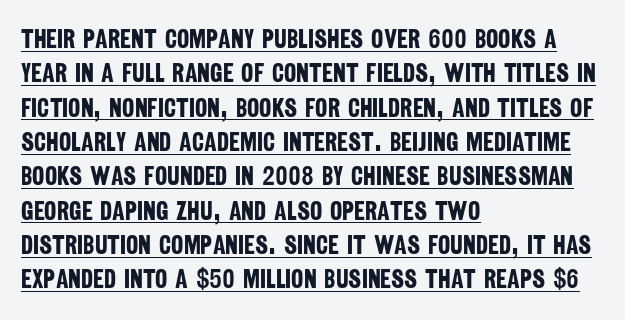
Q: Is the text bold? A: Yes.
Q: Is the text underlined? A: Yes.
Q: How is the paragraph aligned? A: Left-aligned.
Q: Is the spacing between letters normal or unusually wide? A: Normal.
Q: Is the spacing between lines tight, normal or loose? A: Normal.
